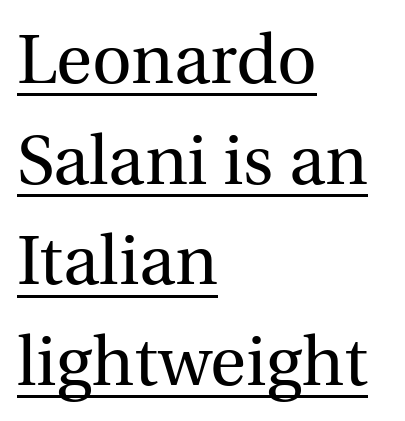
Q: Is the text bold? A: No.
Q: Is the text italic (slanted)? A: No, it is upright.
Q: Is the typeface a serif or a sans-serif typeface? A: Serif.
Q: Is the text underlined? A: Yes.
Q: How is the paragraph aligned? A: Left-aligned.
Q: Is the spacing between letters normal or unusually wide? A: Normal.
Q: Is the spacing between lines tight, normal or loose? A: Normal.
Q: Width (condensed, normal, or wide)? A: Normal.
Q: x-height? A: Medium.
Q: Monospaced? A: No.
